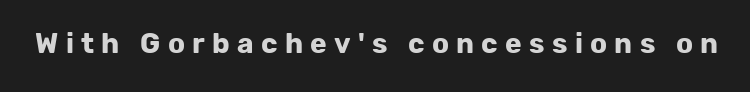
{"serif": "no", "italic": "no", "bold": "yes", "weight": "bold", "width": "normal", "stroke_contrast": "low", "x_height": "medium", "monospaced": "no", "underline": "no", "letter_spacing": "wide", "letter_spacing_em": 0.26, "glyph_px": 28}
